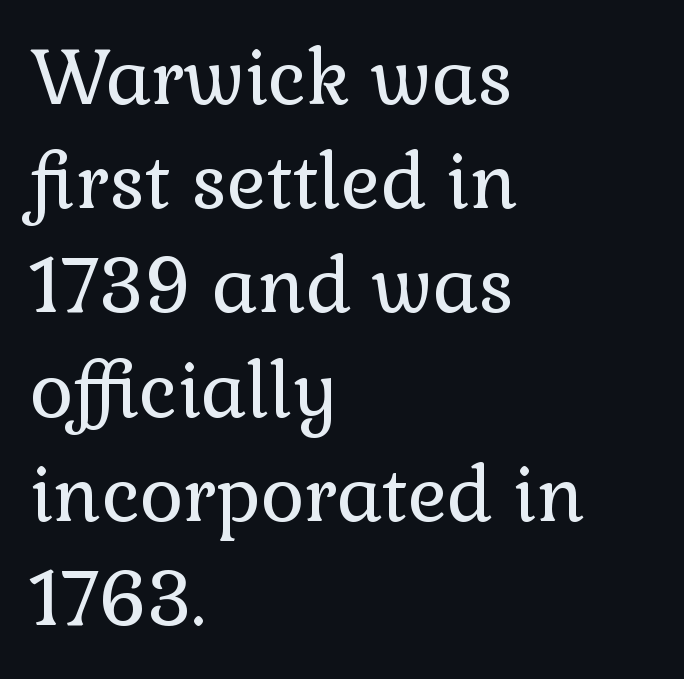
The image shows 75 px regular-weight serif type, upright; set left-aligned, normal line spacing (1.39x), normal letter spacing, not underlined; a medium x-height.
